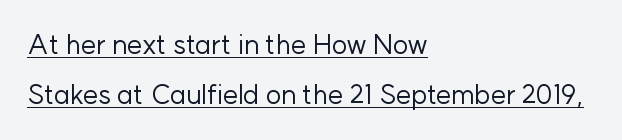
The image shows 27 px text type, upright; set left-aligned, line spacing 1.86x, normal letter spacing, underlined.
